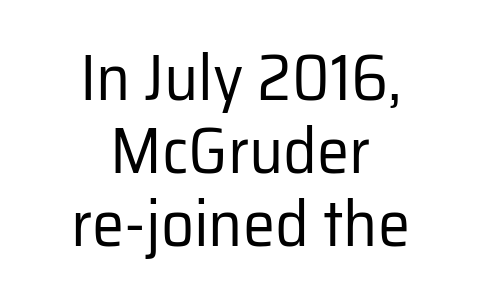
You could not count columns in this text — the font is proportionally spaced. The letters stand upright; this is a roman face. Descenders are the only things crossing below the line. What's the leading like? Squeezed, with rows nearly overlapping.
